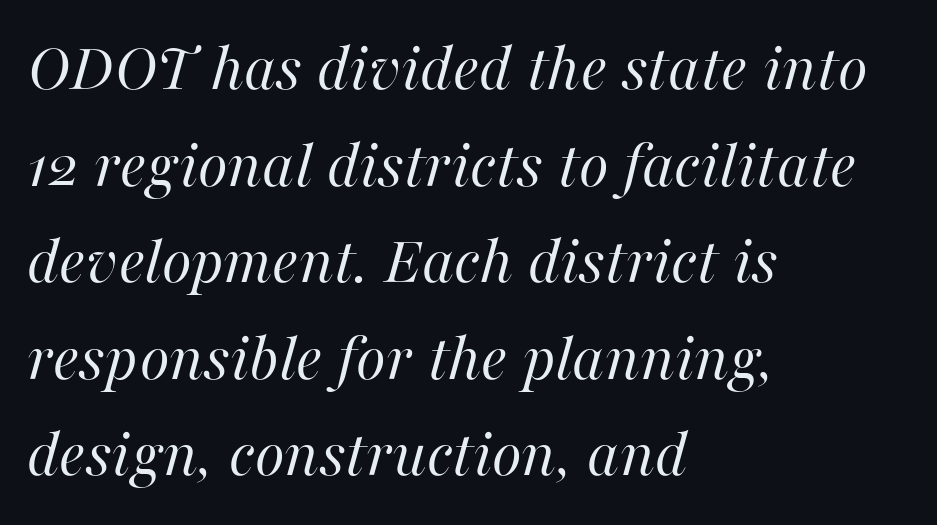
{"italic": "yes", "lean": "right", "slant_degrees": 16, "bold": "no", "weight": "regular", "width": "normal", "stroke_contrast": "high", "x_height": "medium", "monospaced": "no", "underline": "no", "align": "left", "line_spacing": "normal", "line_spacing_ratio": 1.4, "letter_spacing": "normal", "letter_spacing_em": 0.0, "glyph_px": 69}
